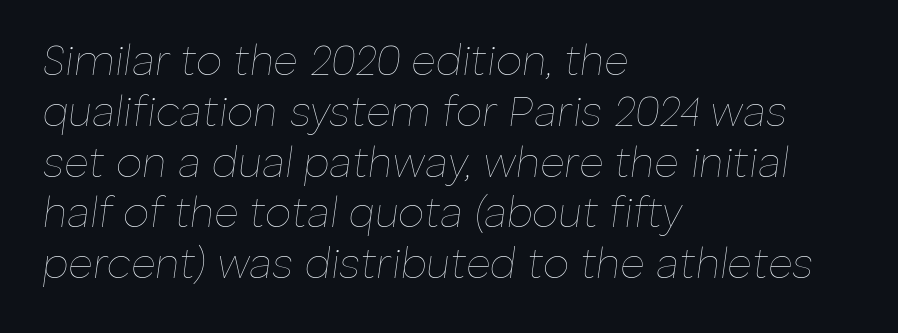
The image shows 42 px thin type, italic (leaning right); set left-aligned, line spacing 1.21x, normal letter spacing, not underlined; low stroke contrast and a medium x-height.
